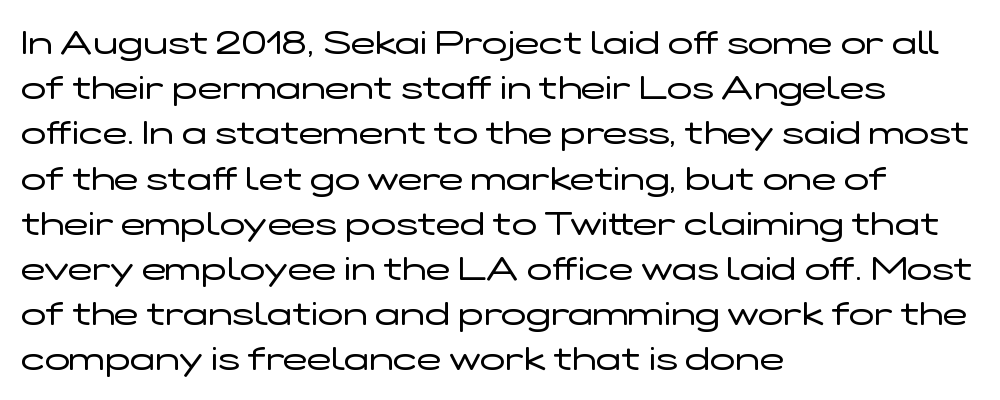
The image shows 33 px regular-weight, wide sans-serif type, upright; set left-aligned, normal line spacing (1.37x), normal letter spacing, not underlined; low stroke contrast and a medium x-height.
